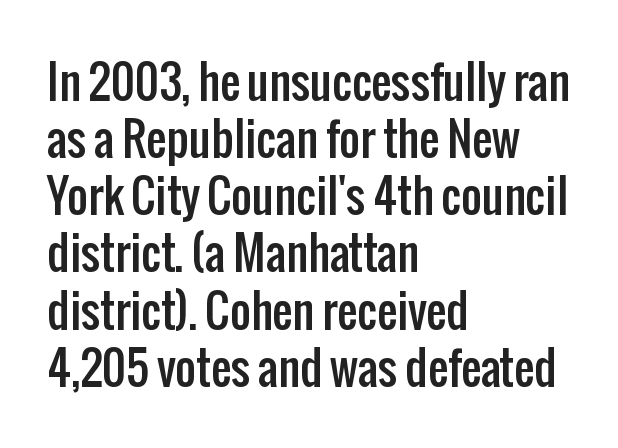
Spacing between characters is what you'd get straight out of the box. Notice how the passage keeps a crisp vertical edge on the left only. Descenders hang freely into open space. Interline gaps are of average width in this sample.
